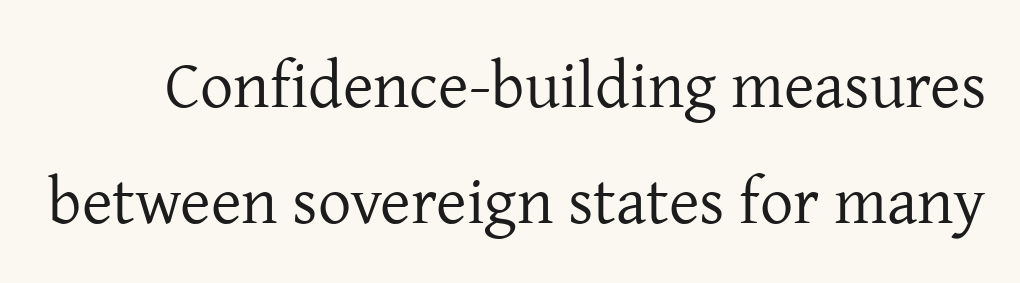
{"serif": "yes", "italic": "no", "bold": "no", "weight": "regular", "width": "normal", "stroke_contrast": "low", "x_height": "medium", "monospaced": "no", "underline": "no", "line_spacing_ratio": 1.76, "letter_spacing": "normal", "letter_spacing_em": 0.0, "glyph_px": 66}
